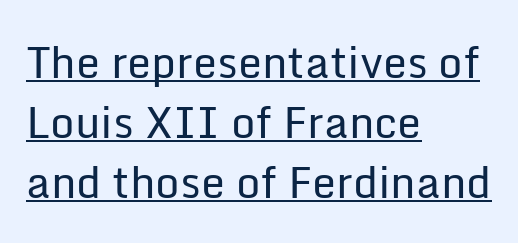
Q: Is the text bold? A: No.
Q: Is the text italic (slanted)? A: No, it is upright.
Q: Is the typeface a serif or a sans-serif typeface? A: Sans-serif.
Q: Is the text underlined? A: Yes.
Q: How is the paragraph aligned? A: Left-aligned.
Q: Is the spacing between letters normal or unusually wide? A: Normal.
Q: Is the spacing between lines tight, normal or loose? A: Normal.
Q: Width (condensed, normal, or wide)? A: Normal.
Q: Stroke contrast? A: Low.
Q: x-height? A: Medium.
Q: Monospaced? A: No.
